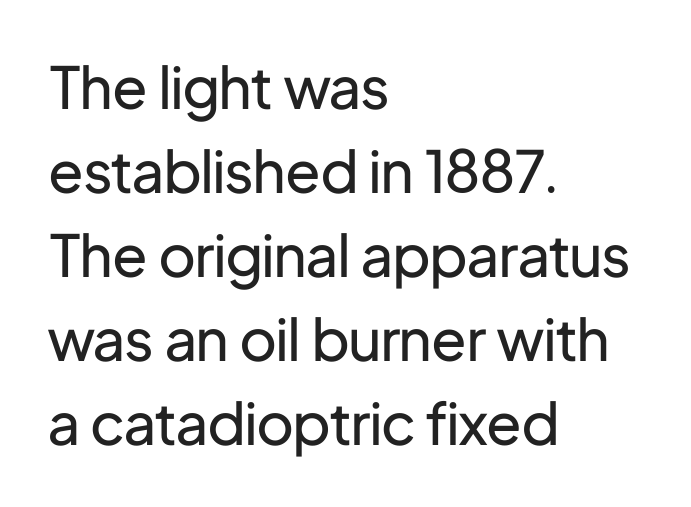
Q: Is the text bold? A: No.
Q: Is the text italic (slanted)? A: No, it is upright.
Q: Is the typeface a serif or a sans-serif typeface? A: Sans-serif.
Q: Is the text underlined? A: No.
Q: How is the paragraph aligned? A: Left-aligned.
Q: Is the spacing between letters normal or unusually wide? A: Normal.
Q: Is the spacing between lines tight, normal or loose? A: Normal.
Q: Width (condensed, normal, or wide)? A: Normal.
Q: Stroke contrast? A: Low.
Q: x-height? A: Medium.
Q: Monospaced? A: No.
